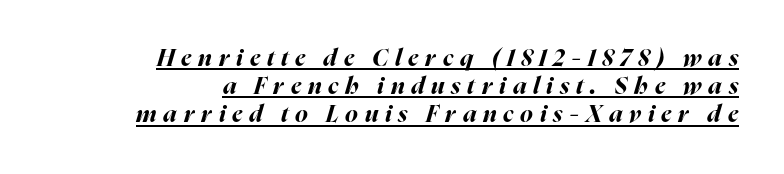
In designer terms, the underline attribute is active on this setting. I'd describe the lettering as bold — thick and assertive. Here the glyphs are tracked loosely, breaking word shapes into spaced letters. This sample uses an oblique cut, with every glyph tilted off the vertical.
